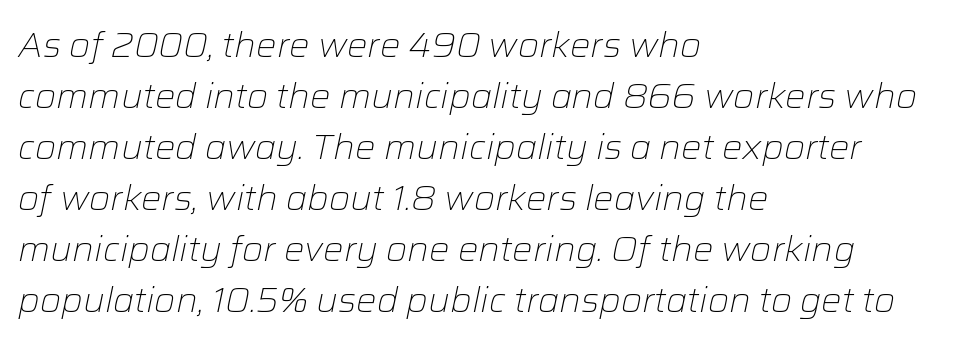
Q: Is the text bold? A: No.
Q: Is the text italic (slanted)? A: Yes, it leans right by about 12 degrees.
Q: Is the text underlined? A: No.
Q: How is the paragraph aligned? A: Left-aligned.
Q: Is the spacing between letters normal or unusually wide? A: Normal.
Q: Is the spacing between lines tight, normal or loose? A: Normal.
Q: Width (condensed, normal, or wide)? A: Normal.
Q: Stroke contrast? A: Low.
Q: x-height? A: Medium.
Q: Monospaced? A: No.
